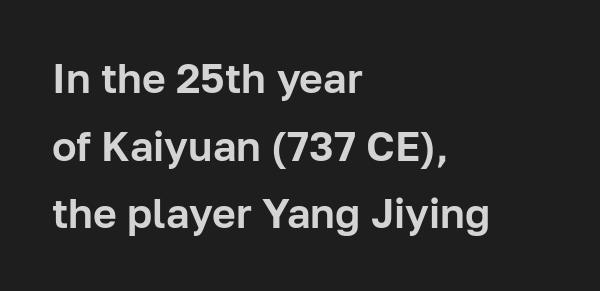
The image shows 41 px sans-serif type, upright; set left-aligned, normal line spacing (1.65x), normal letter spacing, not underlined; low stroke contrast and a medium x-height.
